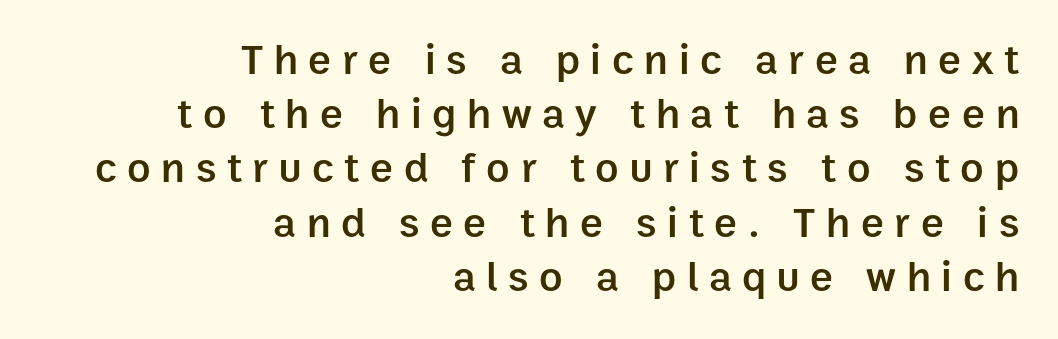
The image shows 43 px semibold sans-serif type, upright; set right-aligned, normal line spacing (1.26x), unusually wide letter spacing (+0.25 em), not underlined; low stroke contrast and a medium x-height.
